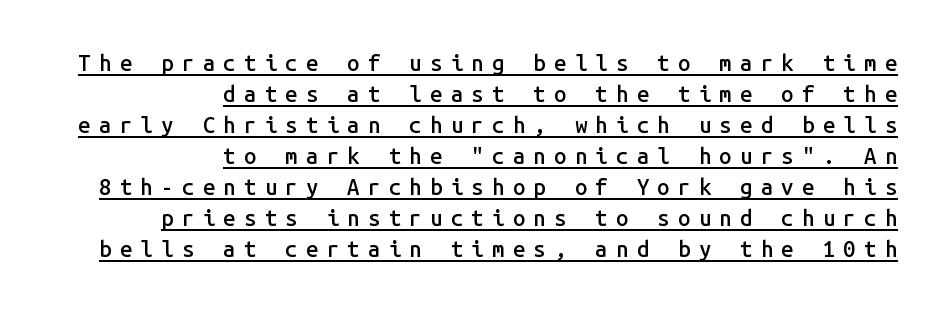
Q: Is the text bold? A: Semi-bold.
Q: Is the text italic (slanted)? A: No, it is upright.
Q: Is the text underlined? A: Yes.
Q: How is the paragraph aligned? A: Right-aligned.
Q: Is the spacing between letters normal or unusually wide? A: Unusually wide.
Q: Is the spacing between lines tight, normal or loose? A: Normal.
